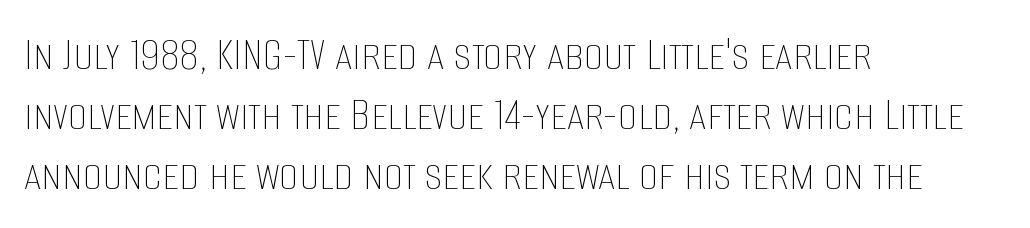
{"italic": "no", "bold": "no", "weight": "thin", "width": "condensed", "stroke_contrast": "low", "x_height": "large", "monospaced": "no", "underline": "no", "align": "left", "line_spacing_ratio": 1.22, "letter_spacing": "normal", "letter_spacing_em": 0.0, "glyph_px": 49}
